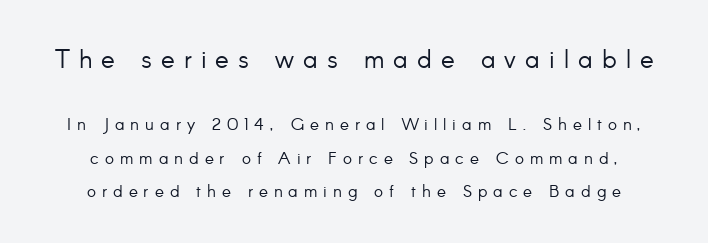
Q: Is the text bold? A: No.
Q: Is the text italic (slanted)? A: No, it is upright.
Q: Is the text underlined? A: No.
Q: Is the spacing between letters normal or unusually wide? A: Unusually wide.
Q: Is the spacing between lines tight, normal or loose? A: Loose.
Q: Which block of text is set in a larger size, the first (top) or the second (bottom)? A: The first (top) one.
